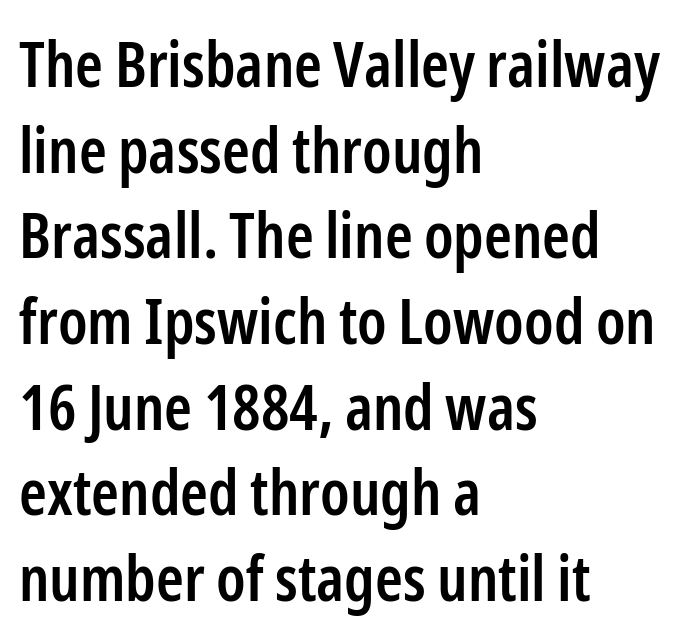
Q: Is the text bold? A: Semi-bold.
Q: Is the text italic (slanted)? A: No, it is upright.
Q: Is the typeface a serif or a sans-serif typeface? A: Sans-serif.
Q: Is the text underlined? A: No.
Q: How is the paragraph aligned? A: Left-aligned.
Q: Is the spacing between letters normal or unusually wide? A: Normal.
Q: Is the spacing between lines tight, normal or loose? A: Normal.
Q: Width (condensed, normal, or wide)? A: Condensed.
Q: Stroke contrast? A: Low.
Q: x-height? A: Medium.
Q: Monospaced? A: No.
